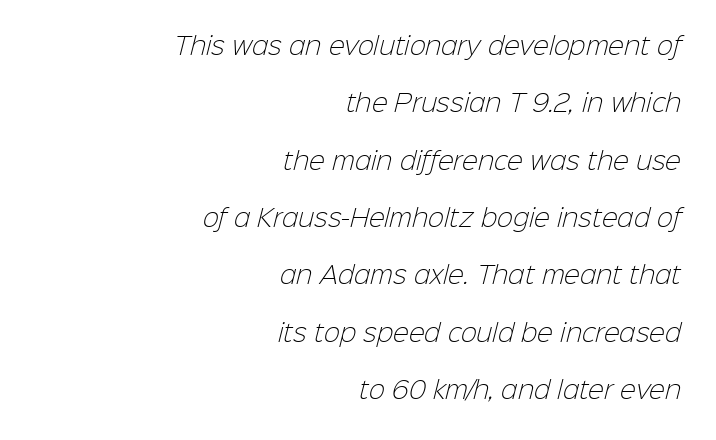
The image shows 24 px text type; set right-aligned, loose line spacing (2.39x), normal letter spacing, not underlined.
